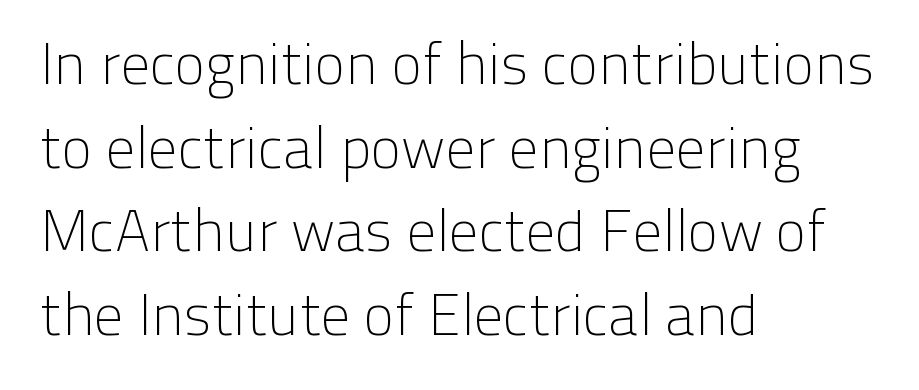
{"serif": "no", "italic": "no", "bold": "no", "weight": "light", "width": "normal", "stroke_contrast": "low", "x_height": "medium", "monospaced": "no", "underline": "no", "align": "left", "line_spacing": "normal", "line_spacing_ratio": 1.44, "letter_spacing": "normal", "letter_spacing_em": 0.0, "glyph_px": 58}
